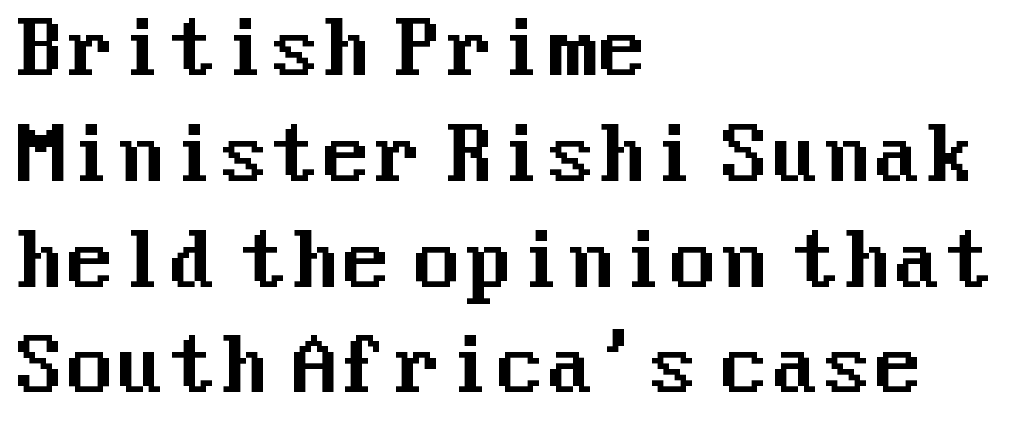
Q: Is the text italic (slanted)? A: No, it is upright.
Q: Is the typeface a serif or a sans-serif typeface? A: Sans-serif.
Q: Is the text underlined? A: No.
Q: How is the paragraph aligned? A: Left-aligned.
Q: Is the spacing between letters normal or unusually wide? A: Normal.
Q: Is the spacing between lines tight, normal or loose? A: Normal.
Q: Width (condensed, normal, or wide)? A: Normal.
Q: Stroke contrast? A: Medium.
Q: x-height? A: Medium.
